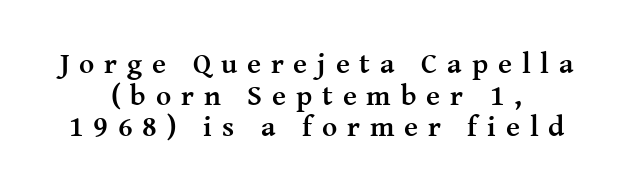
The image shows 29 px semibold serif type, upright; set centered, tight line spacing (1.09x), unusually wide letter spacing (+0.34 em), not underlined; medium stroke contrast and a medium x-height.
